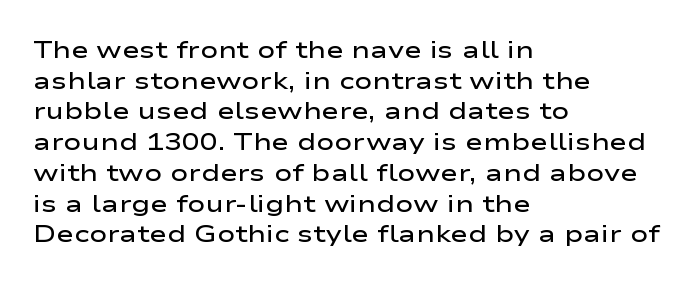
Q: Is the text bold? A: Semi-bold.
Q: Is the text italic (slanted)? A: No, it is upright.
Q: Is the text underlined? A: No.
Q: How is the paragraph aligned? A: Left-aligned.
Q: Is the spacing between letters normal or unusually wide? A: Normal.
Q: Is the spacing between lines tight, normal or loose? A: Normal.
